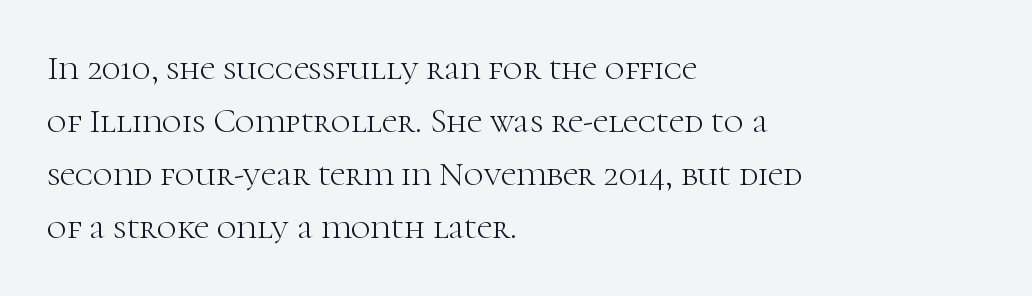
Q: Is the text bold? A: No.
Q: Is the text italic (slanted)? A: No, it is upright.
Q: Is the typeface a serif or a sans-serif typeface? A: Serif.
Q: Is the text underlined? A: No.
Q: How is the paragraph aligned? A: Left-aligned.
Q: Is the spacing between letters normal or unusually wide? A: Normal.
Q: Is the spacing between lines tight, normal or loose? A: Normal.
Q: Width (condensed, normal, or wide)? A: Normal.
Q: Stroke contrast? A: High.
Q: x-height? A: Medium.
Q: Monospaced? A: No.
